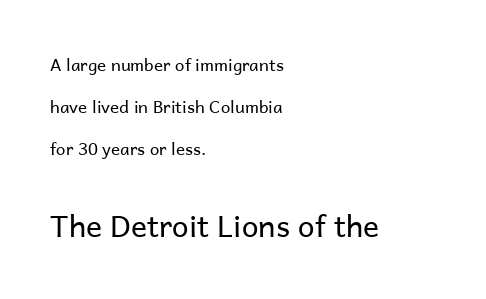
The image shows 30 px regular-weight sans-serif type, upright; set left-aligned, loose line spacing (2.47x), normal letter spacing, not underlined; the second (bottom) block is 1.76x larger; low stroke contrast and a medium x-height.
